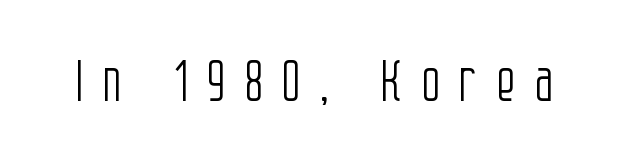
Q: Is the text bold? A: No.
Q: Is the text italic (slanted)? A: No, it is upright.
Q: Is the typeface a serif or a sans-serif typeface? A: Sans-serif.
Q: Is the text underlined? A: No.
Q: Is the spacing between letters normal or unusually wide? A: Unusually wide.
Q: Width (condensed, normal, or wide)? A: Condensed.
Q: Stroke contrast? A: Low.
Q: x-height? A: Large.
Q: Monospaced? A: No.
